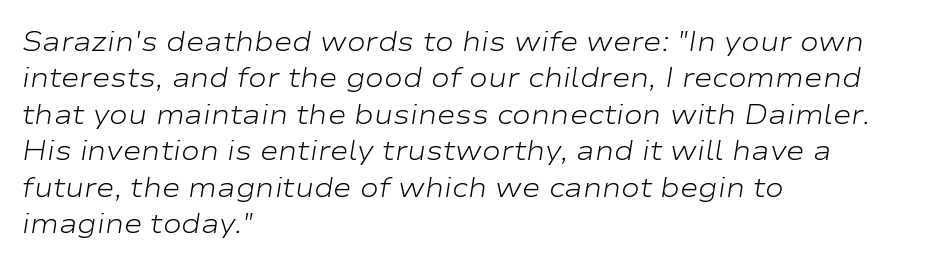
The image shows 28 px light, wide type, italic (leaning right); set left-aligned, normal line spacing (1.3x), normal letter spacing, not underlined; low stroke contrast and a medium x-height.
